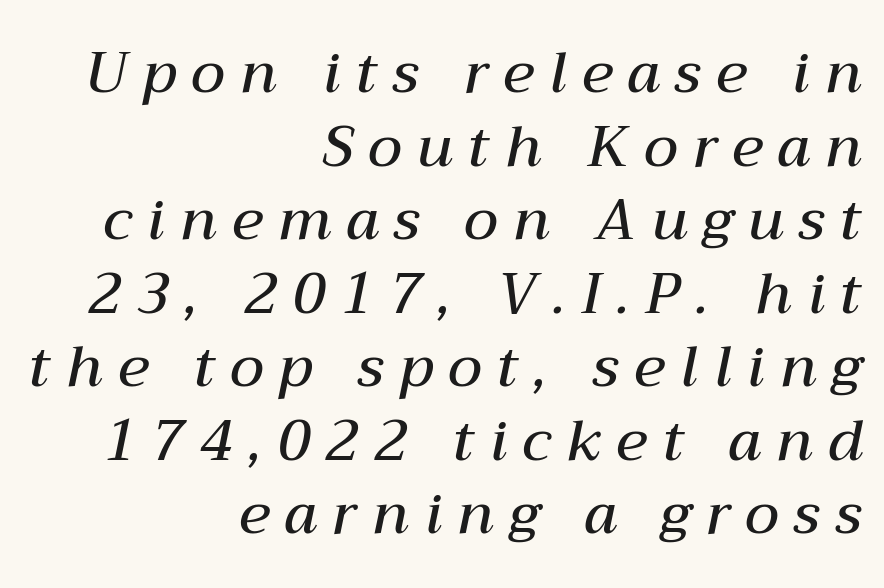
{"italic": "yes", "lean": "right", "slant_degrees": 12, "bold": "semi", "weight": "semibold", "width": "normal", "stroke_contrast": "medium", "x_height": "medium", "monospaced": "no", "underline": "no", "align": "right", "line_spacing": "normal", "line_spacing_ratio": 1.29, "letter_spacing": "wide", "letter_spacing_em": 0.27, "glyph_px": 57}
